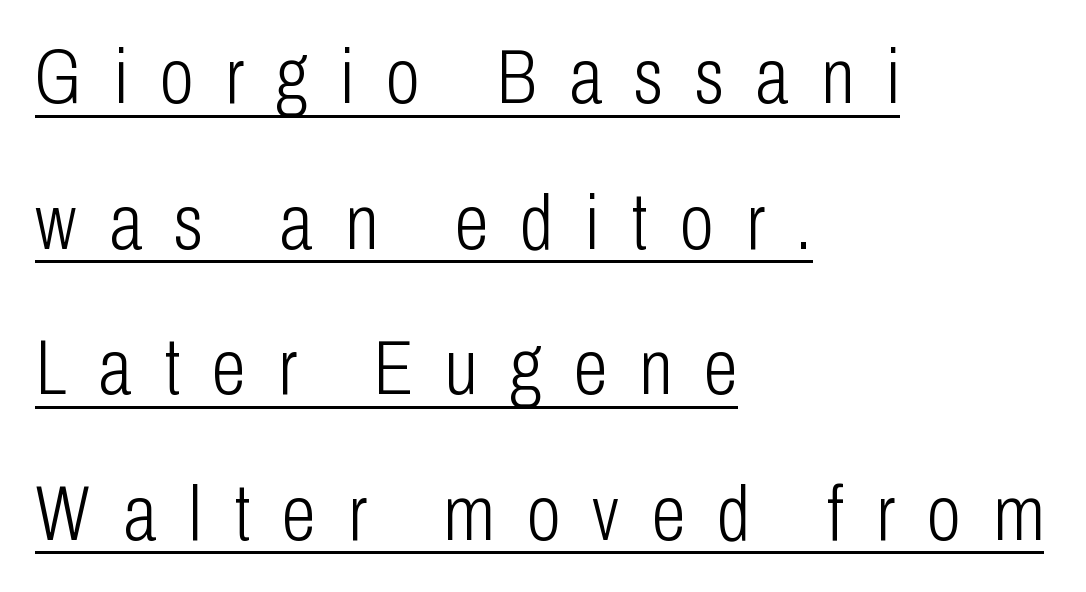
Glyph-to-glyph distance is far greater than everyday printed text. Left-aligned paragraph, ragged on the right. Serif or sans? Sans — the stroke terminals are bare. Posture: straight, roman, zero tilt. The typesetter has applied underlining to the passage shown. This reads as an unemphasized weight, regular at the heaviest.
